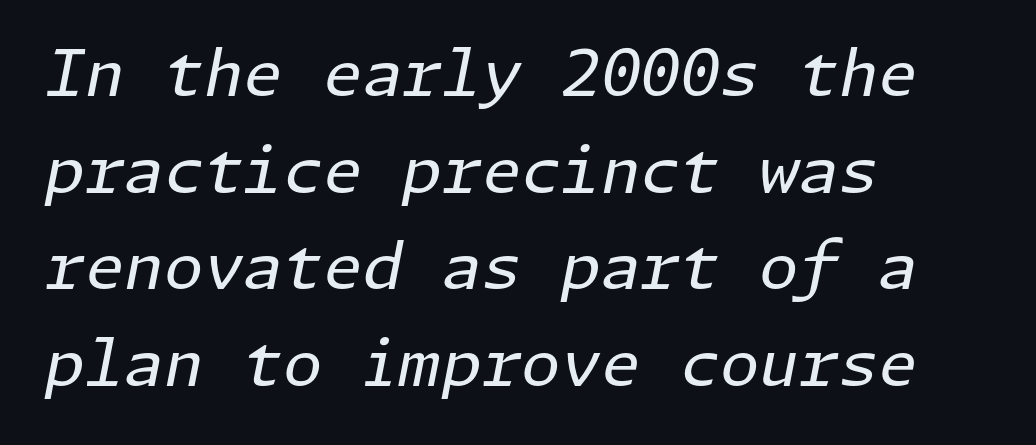
Q: Is the text bold? A: No.
Q: Is the text italic (slanted)? A: Yes, it leans right by about 11 degrees.
Q: Is the text underlined? A: No.
Q: How is the paragraph aligned? A: Left-aligned.
Q: Is the spacing between letters normal or unusually wide? A: Normal.
Q: Is the spacing between lines tight, normal or loose? A: Normal.
Q: Width (condensed, normal, or wide)? A: Normal.
Q: Stroke contrast? A: Low.
Q: x-height? A: Medium.
